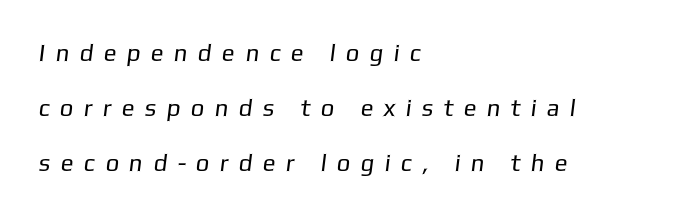
{"bold": "no", "underline": "no", "align": "left", "line_spacing": "loose", "line_spacing_ratio": 2.3, "letter_spacing": "wide", "letter_spacing_em": 0.43, "glyph_px": 24}
